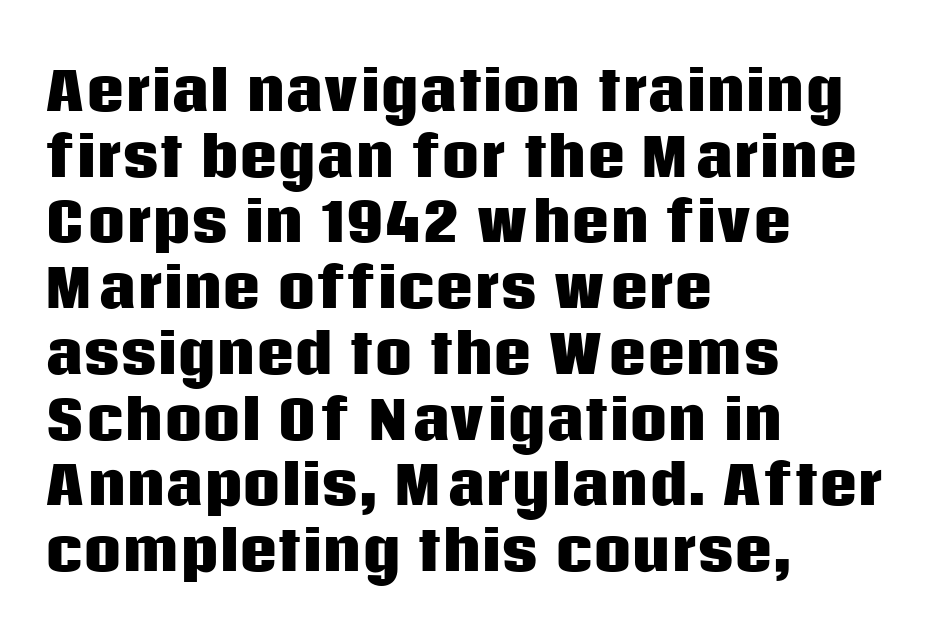
{"serif": "no", "italic": "no", "bold": "yes", "weight": "heavy", "width": "normal", "stroke_contrast": "low", "x_height": "large", "monospaced": "no", "underline": "no", "align": "left", "line_spacing_ratio": 1.24, "letter_spacing": "normal", "letter_spacing_em": 0.0, "glyph_px": 53}
